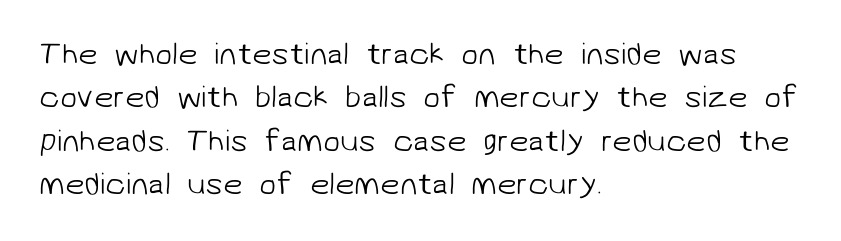
Are there feet on the stems? There aren't — it's a sans. Proportional: the letters do not fall into vertical columns. Notice how descenders clear the ascenders below comfortably — that's standard leading. The text block is weighted toward the left margin, trailing off unevenly rightward.
